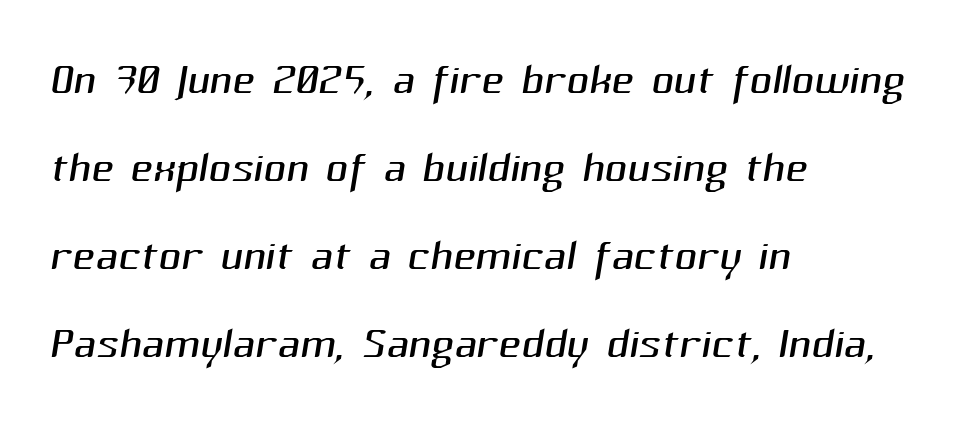
The image shows 62 px light sans-serif type; set left-aligned, normal line spacing (1.42x), normal letter spacing, not underlined; medium stroke contrast and a medium x-height.
